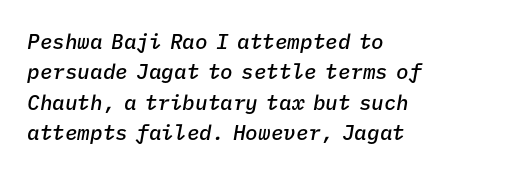
{"italic": "yes", "lean": "right", "slant_degrees": 9, "bold": "semi", "underline": "no", "align": "left", "line_spacing": "normal", "line_spacing_ratio": 1.45, "letter_spacing": "normal", "letter_spacing_em": 0.0, "glyph_px": 21}
